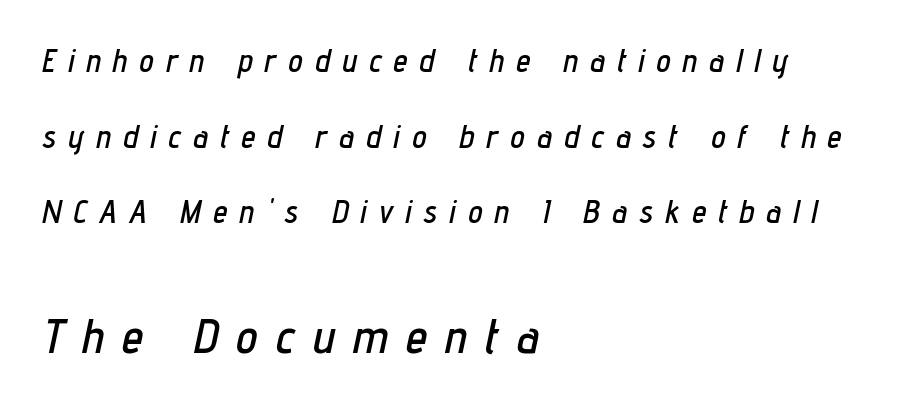
The image shows 48 px condensed type, italic (leaning right); set left-aligned, loose line spacing (2.36x), unusually wide letter spacing (+0.39 em), not underlined; the second (bottom) block is 1.5x larger; low stroke contrast and a medium x-height.
